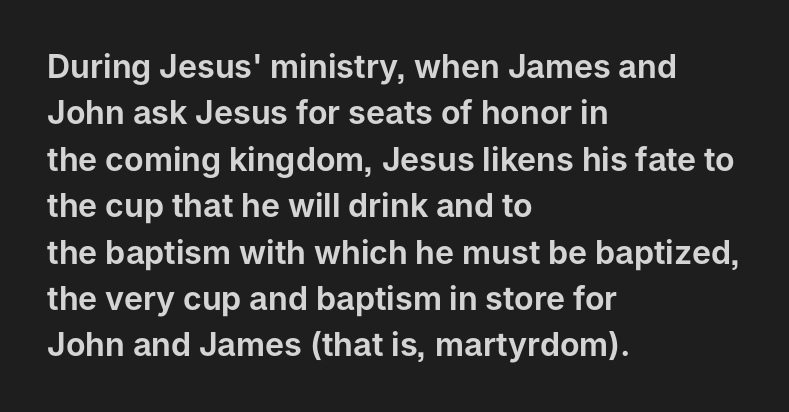
These lines keep a tight, regular rhythm from letter to letter. Rows of type keep a routine distance in the vertical direction. This sample has the flowing, uneven cadence of proportional lettering. The typography opts for an upright posture over an oblique one.
